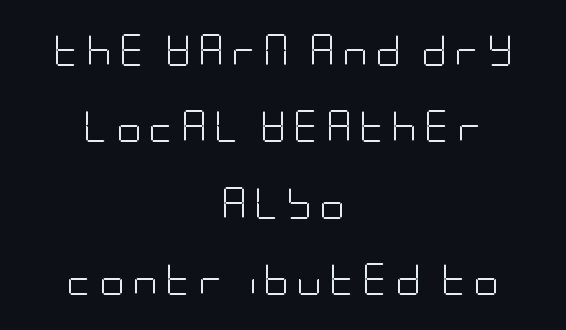
{"serif": "no", "italic": "no", "bold": "no", "weight": "light", "width": "condensed", "stroke_contrast": "low", "x_height": "large", "underline": "no", "align": "center", "line_spacing": "loose", "line_spacing_ratio": 2.39, "letter_spacing": "wide", "letter_spacing_em": 0.21, "glyph_px": 32}
